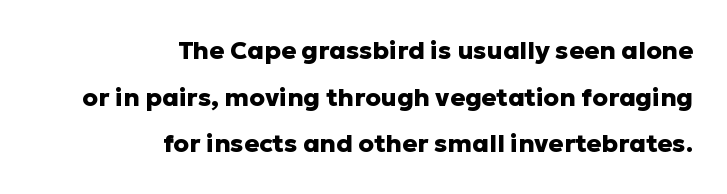
The image shows 25 px bold type, upright; set right-aligned, line spacing 1.87x, normal letter spacing, not underlined.
